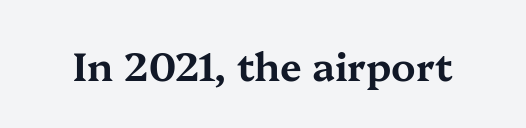
Q: Is the text italic (slanted)? A: No, it is upright.
Q: Is the typeface a serif or a sans-serif typeface? A: Serif.
Q: Is the text underlined? A: No.
Q: Is the spacing between letters normal or unusually wide? A: Normal.
Q: Width (condensed, normal, or wide)? A: Wide.
Q: Stroke contrast? A: Medium.
Q: x-height? A: Medium.
Q: Monospaced? A: No.
